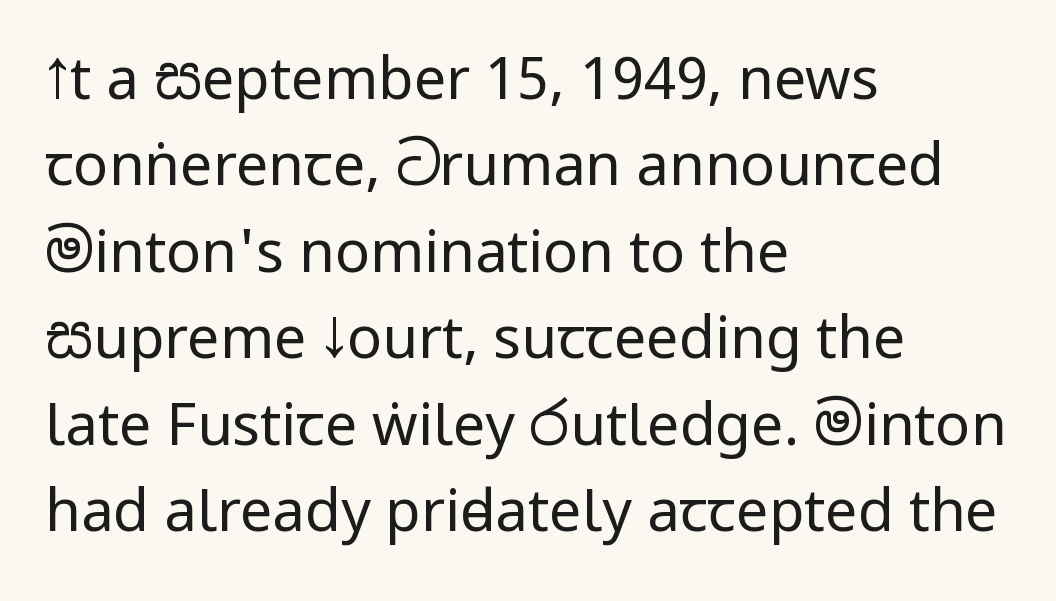
The image shows 58 px regular-weight, condensed sans-serif type, upright; set left-aligned, normal line spacing (1.49x), normal letter spacing, not underlined; low stroke contrast and a large x-height.
